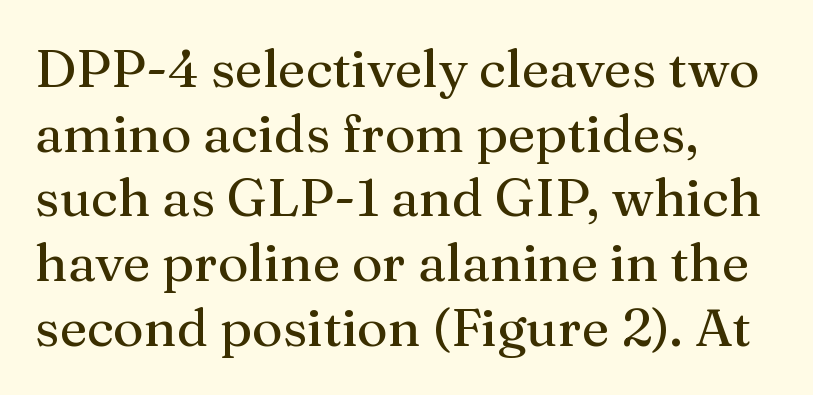
The image shows 53 px regular-weight serif type, upright; set left-aligned, line spacing 1.22x, normal letter spacing, not underlined; medium stroke contrast and a medium x-height.
